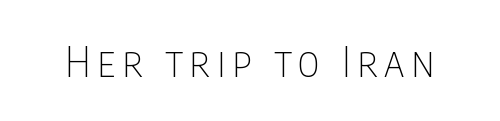
{"serif": "no", "italic": "no", "bold": "no", "weight": "thin", "width": "condensed", "stroke_contrast": "low", "x_height": "large", "monospaced": "no", "underline": "no", "glyph_px": 41}
